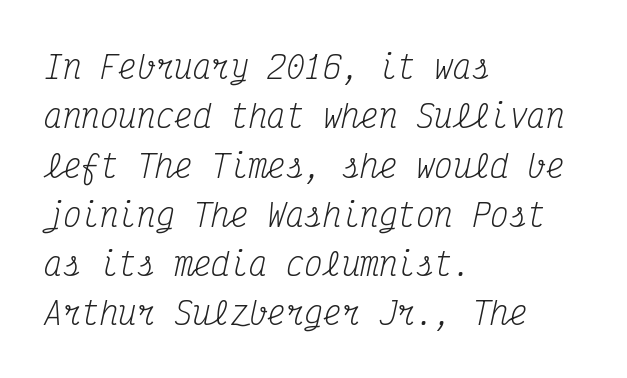
{"serif": "yes", "italic": "yes", "lean": "right", "slant_degrees": 12, "bold": "no", "weight": "regular", "width": "condensed", "stroke_contrast": "medium", "x_height": "medium", "monospaced": "yes", "underline": "no", "align": "left", "line_spacing": "normal", "line_spacing_ratio": 1.59, "letter_spacing": "normal", "letter_spacing_em": 0.0, "glyph_px": 31}
